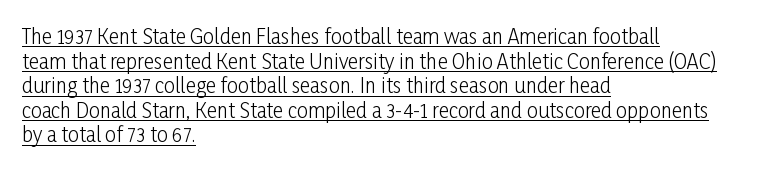
The image shows 20 px text type, upright; set left-aligned, line spacing 1.23x, normal letter spacing, underlined.
